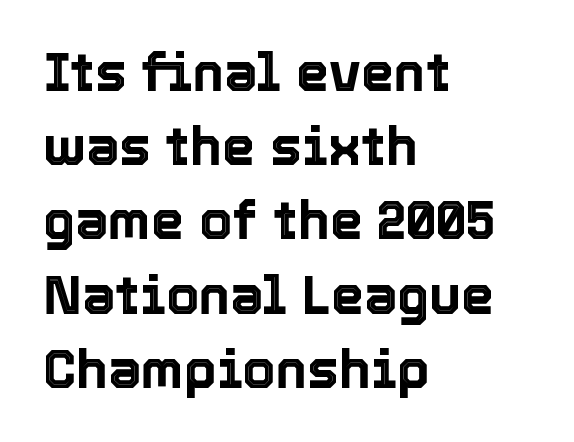
Clear beneath every line of the passage. The letters advance in unequal steps, a hallmark of proportional type. Left-aligned paragraph, ragged on the right. Italic: no, the glyphs are upright roman. These lines sit exactly where default settings would place them. Caption: standard tracking, unaltered.
